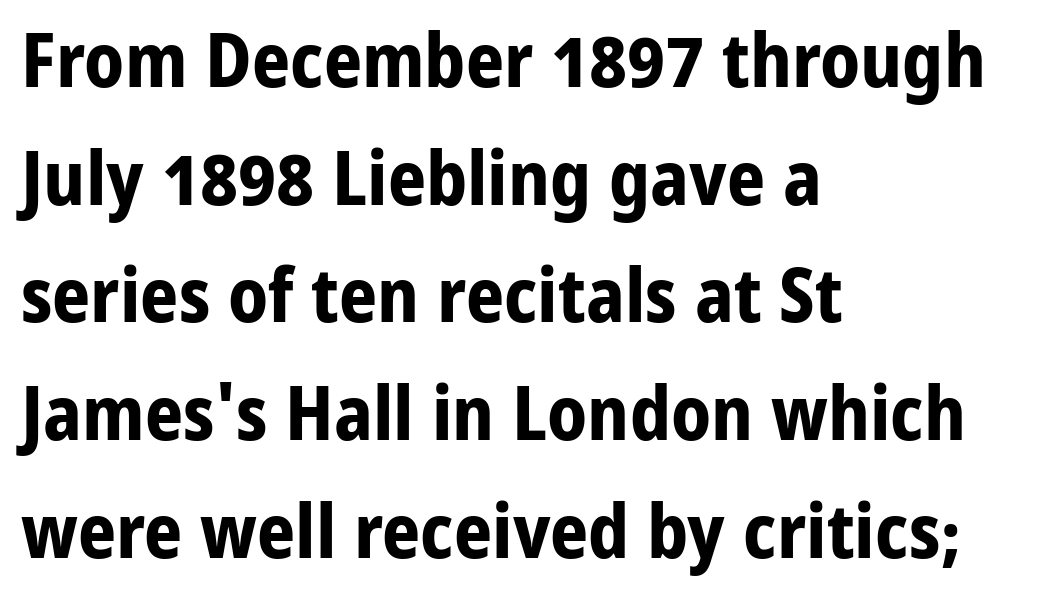
The image shows 75 px bold sans-serif type, upright; set left-aligned, normal line spacing (1.57x), normal letter spacing, not underlined; low stroke contrast and a medium x-height.
